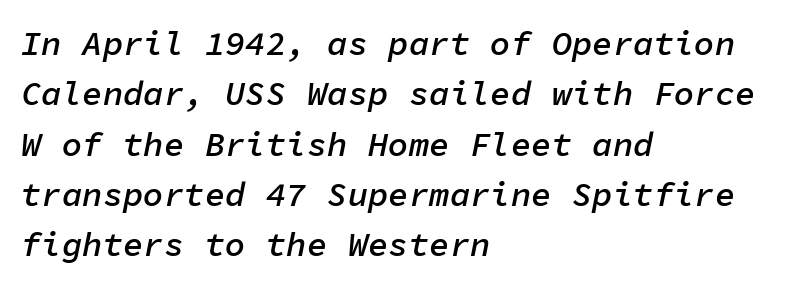
The image shows 34 px semibold type, italic (leaning right), monospaced; set left-aligned, normal line spacing (1.48x), normal letter spacing, not underlined; low stroke contrast and a medium x-height.
